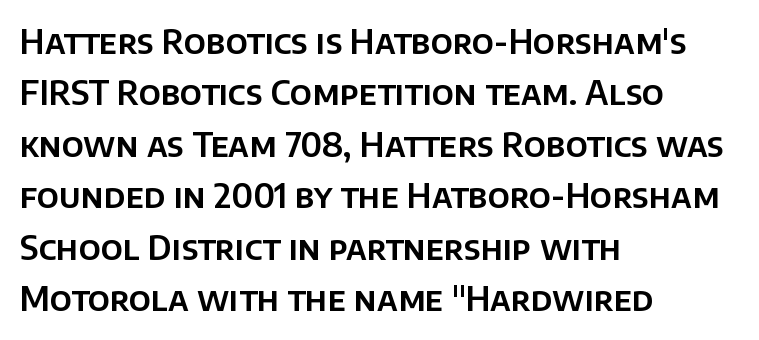
Q: Is the text italic (slanted)? A: No, it is upright.
Q: Is the typeface a serif or a sans-serif typeface? A: Sans-serif.
Q: Is the text underlined? A: No.
Q: How is the paragraph aligned? A: Left-aligned.
Q: Is the spacing between letters normal or unusually wide? A: Normal.
Q: Is the spacing between lines tight, normal or loose? A: Normal.
Q: Width (condensed, normal, or wide)? A: Normal.
Q: Stroke contrast? A: Low.
Q: x-height? A: Large.
Q: Monospaced? A: No.
